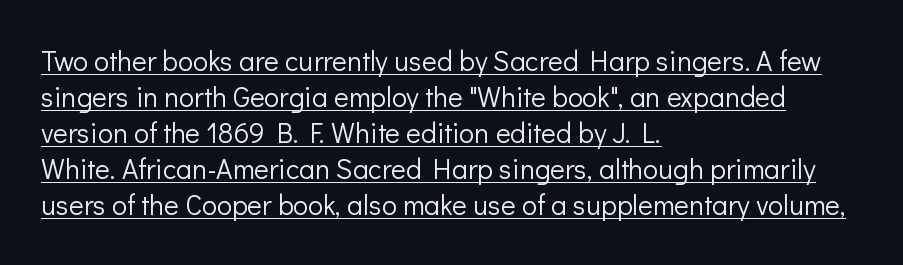
Layout note: lines flush left. Underlined type. Summary of weight: not heavy and not bold. Grotesque or geometric, the face here clearly has no serifs.
